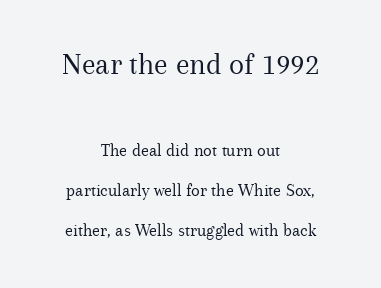
Q: Is the text bold? A: No.
Q: Is the text italic (slanted)? A: No, it is upright.
Q: Is the typeface a serif or a sans-serif typeface? A: Serif.
Q: Is the text underlined? A: No.
Q: How is the paragraph aligned? A: Centered.
Q: Is the spacing between letters normal or unusually wide? A: Normal.
Q: Is the spacing between lines tight, normal or loose? A: Loose.
Q: Which block of text is set in a larger size, the first (top) or the second (bottom)? A: The first (top) one.
Q: Width (condensed, normal, or wide)? A: Normal.
Q: Stroke contrast? A: Medium.
Q: x-height? A: Medium.
Q: Monospaced? A: No.
